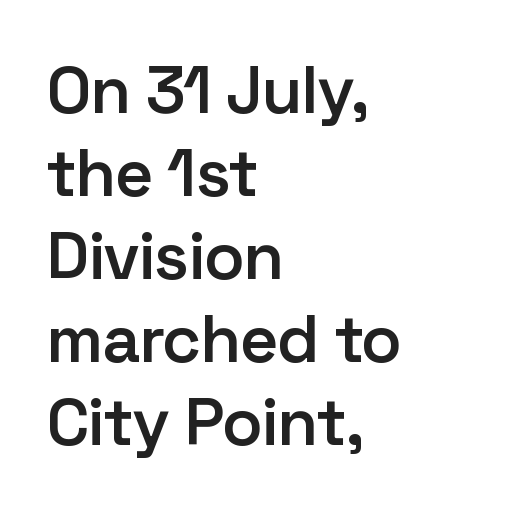
{"serif": "no", "italic": "no", "bold": "semi", "weight": "semibold", "width": "normal", "stroke_contrast": "low", "x_height": "medium", "monospaced": "no", "underline": "no", "align": "left", "line_spacing_ratio": 1.24, "letter_spacing": "normal", "letter_spacing_em": 0.0, "glyph_px": 67}
